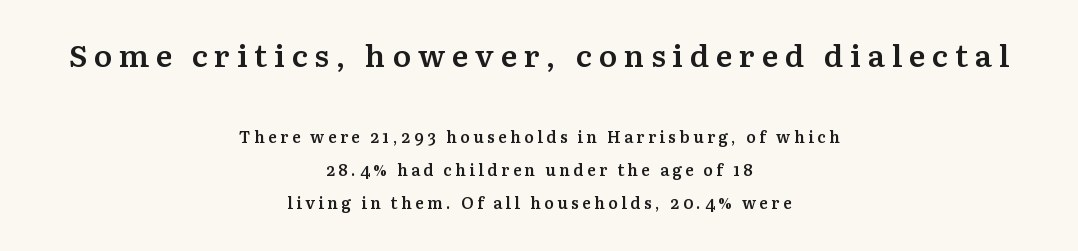
{"serif": "yes", "italic": "no", "bold": "semi", "weight": "semibold", "width": "normal", "stroke_contrast": "medium", "x_height": "medium", "monospaced": "no", "underline": "no", "align": "center", "line_spacing": "loose", "line_spacing_ratio": 2.09, "letter_spacing": "wide", "letter_spacing_em": 0.22, "larger_block": "first", "size_ratio": 1.94, "glyph_px": 31}
